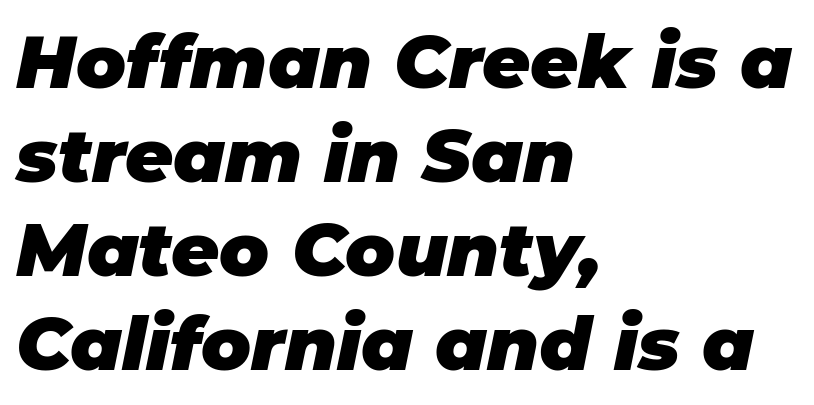
The image shows 74 px heavy type, italic (leaning right); set left-aligned, normal line spacing (1.27x), normal letter spacing, not underlined; low stroke contrast and a large x-height.
